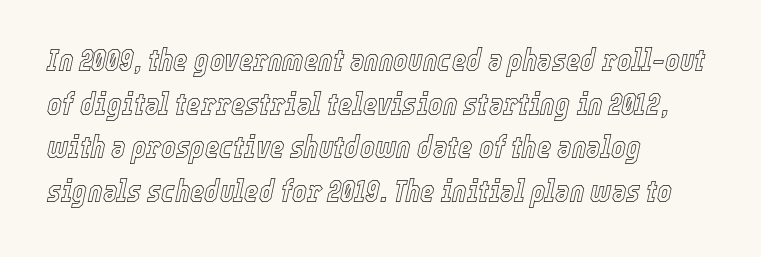
Q: Is the text italic (slanted)? A: Yes, it leans right by about 12 degrees.
Q: Is the text underlined? A: No.
Q: How is the paragraph aligned? A: Left-aligned.
Q: Is the spacing between letters normal or unusually wide? A: Normal.
Q: Is the spacing between lines tight, normal or loose? A: Normal.
Q: Width (condensed, normal, or wide)? A: Condensed.
Q: x-height? A: Medium.
Q: Monospaced? A: No.
